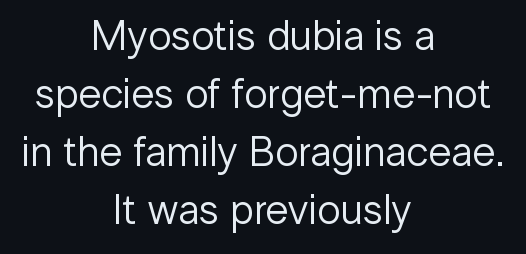
Q: Is the text bold? A: No.
Q: Is the text italic (slanted)? A: No, it is upright.
Q: Is the typeface a serif or a sans-serif typeface? A: Sans-serif.
Q: Is the text underlined? A: No.
Q: How is the paragraph aligned? A: Centered.
Q: Is the spacing between letters normal or unusually wide? A: Normal.
Q: Is the spacing between lines tight, normal or loose? A: Normal.
Q: Width (condensed, normal, or wide)? A: Normal.
Q: Stroke contrast? A: Low.
Q: x-height? A: Medium.
Q: Monospaced? A: No.
